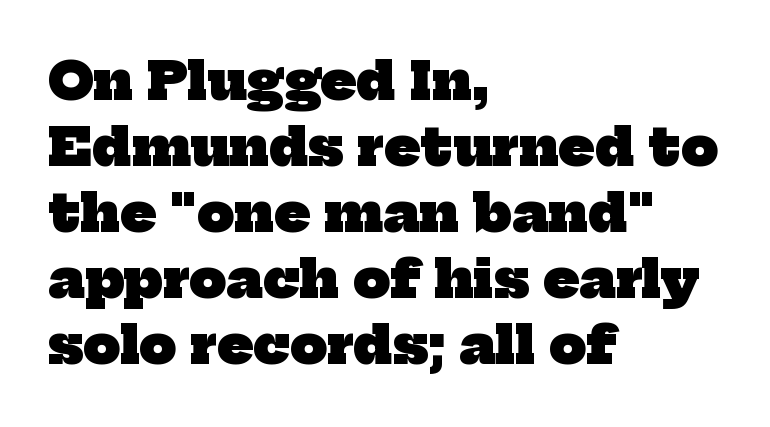
{"serif": "yes", "bold": "yes", "weight": "heavy", "width": "normal", "stroke_contrast": "low", "x_height": "medium", "monospaced": "no", "underline": "no", "align": "left", "line_spacing": "normal", "line_spacing_ratio": 1.27, "letter_spacing": "normal", "letter_spacing_em": 0.0, "glyph_px": 52}
